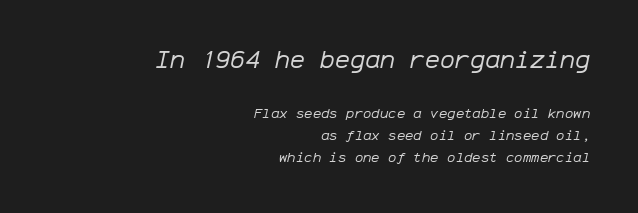
The image shows 25 px text type, italic (leaning right); set right-aligned, normal line spacing (1.54x), normal letter spacing, not underlined; the first (top) block is 1.79x larger.
